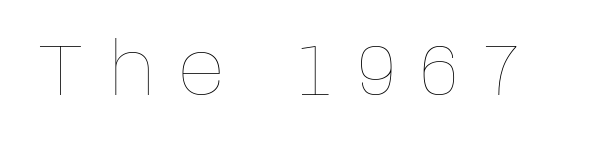
The image shows 72 px thin type, upright; set unusually wide letter spacing (+0.35 em), not underlined; low stroke contrast and a large x-height.
